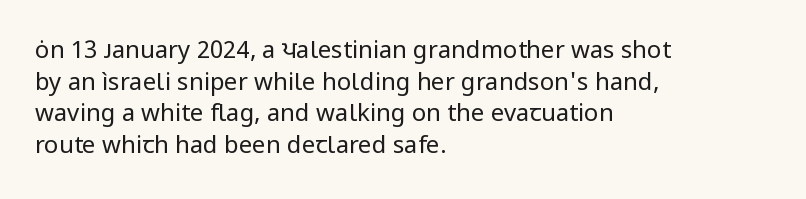
The image shows 24 px text type, upright; set left-aligned, normal line spacing (1.32x), normal letter spacing, not underlined.
